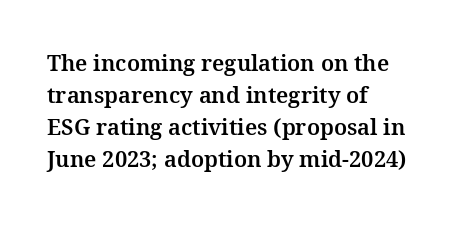
Q: Is the text italic (slanted)? A: No, it is upright.
Q: Is the text underlined? A: No.
Q: How is the paragraph aligned? A: Left-aligned.
Q: Is the spacing between letters normal or unusually wide? A: Normal.
Q: Is the spacing between lines tight, normal or loose? A: Normal.
